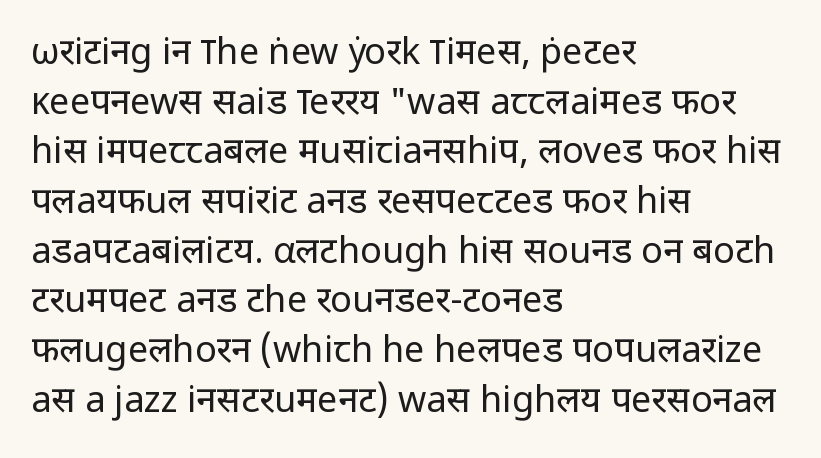
Looks like regular typesetting: each glyph gets only the width it needs. Spacing between characters is what you'd get straight out of the box. Notice how the passage keeps a crisp vertical edge on the left only. Stroke mass is kept to a normal reading level or below. If you measured baseline to baseline, you'd find a middling distance.
